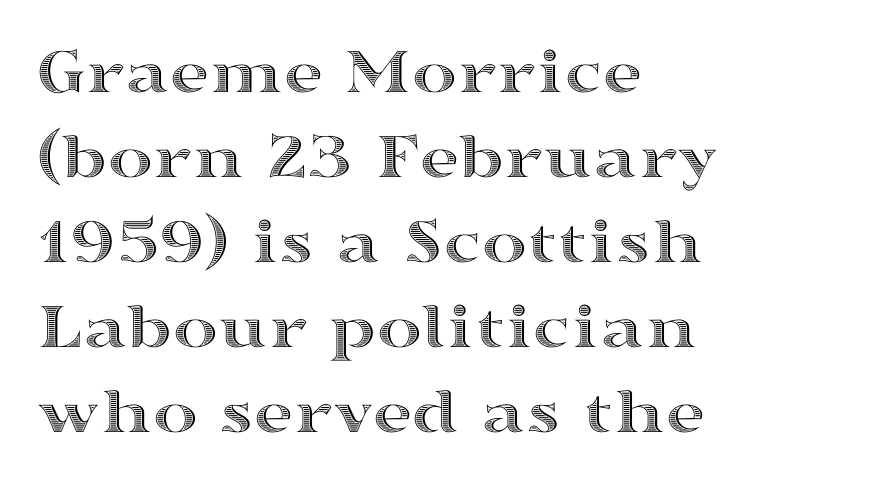
{"italic": "no", "width": "wide", "x_height": "medium", "monospaced": "no", "underline": "no", "align": "left", "line_spacing": "normal", "line_spacing_ratio": 1.25, "letter_spacing": "normal", "letter_spacing_em": 0.0, "glyph_px": 68}
